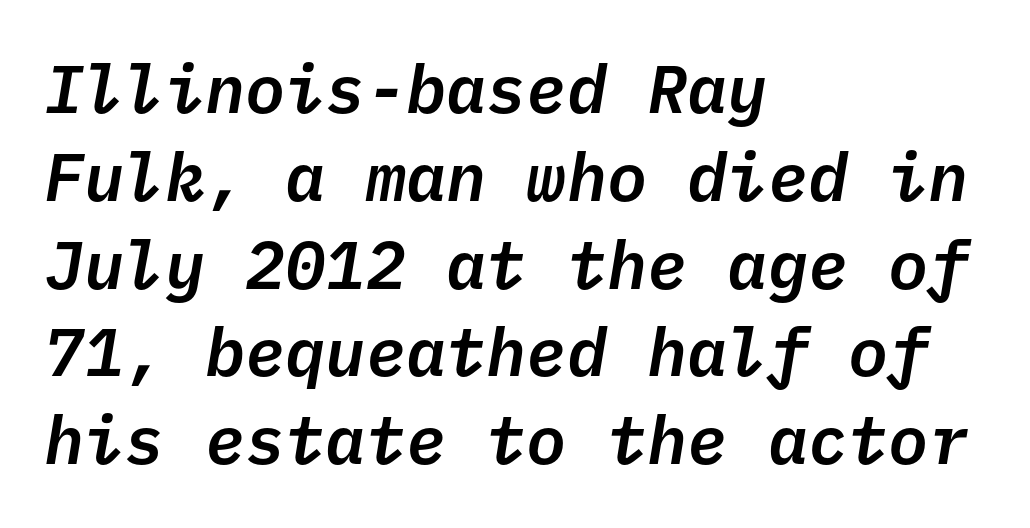
You can tell it's italic because the verticals aren't actually vertical. Reading down the block, your eye returns to a fixed left position each line. Think of a typewriter: that constant character pitch is what you see here. No extra tracking has been applied to these lines.
